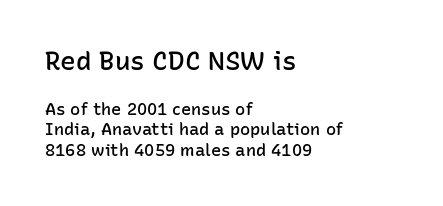
Q: Is the text bold? A: Semi-bold.
Q: Is the text italic (slanted)? A: No, it is upright.
Q: Is the text underlined? A: No.
Q: How is the paragraph aligned? A: Left-aligned.
Q: Is the spacing between letters normal or unusually wide? A: Normal.
Q: Which block of text is set in a larger size, the first (top) or the second (bottom)? A: The first (top) one.
